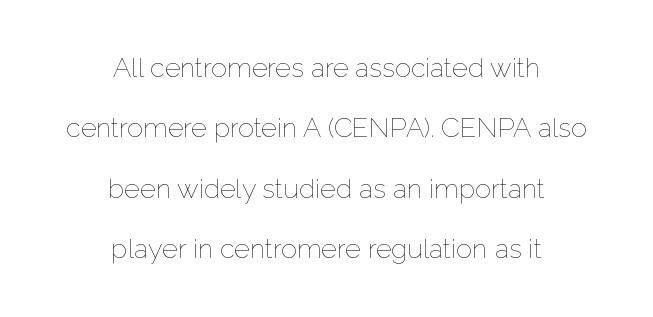
{"italic": "no", "bold": "no", "underline": "no", "align": "center", "line_spacing": "loose", "line_spacing_ratio": 2.24, "letter_spacing": "normal", "letter_spacing_em": 0.0, "glyph_px": 27}
